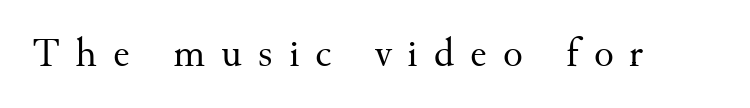
{"serif": "yes", "italic": "no", "bold": "no", "weight": "regular", "width": "normal", "stroke_contrast": "medium", "x_height": "small", "monospaced": "no", "underline": "no", "letter_spacing": "wide", "letter_spacing_em": 0.39, "glyph_px": 41}
